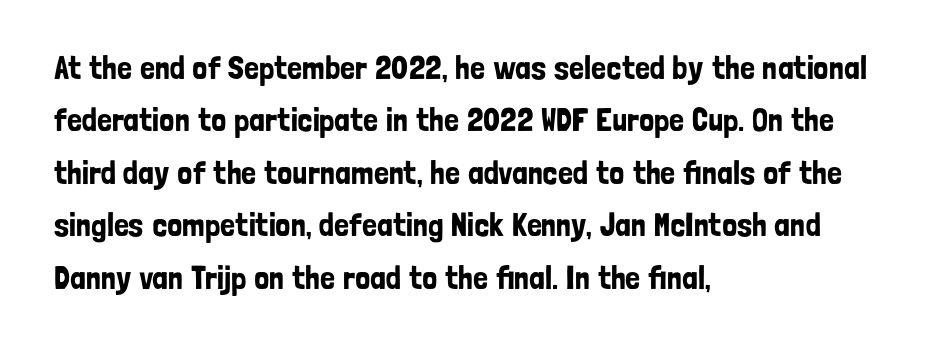
{"serif": "no", "italic": "no", "width": "condensed", "stroke_contrast": "low", "x_height": "medium", "monospaced": "no", "underline": "no", "align": "left", "line_spacing": "normal", "line_spacing_ratio": 1.59, "letter_spacing": "normal", "letter_spacing_em": 0.0, "glyph_px": 33}
